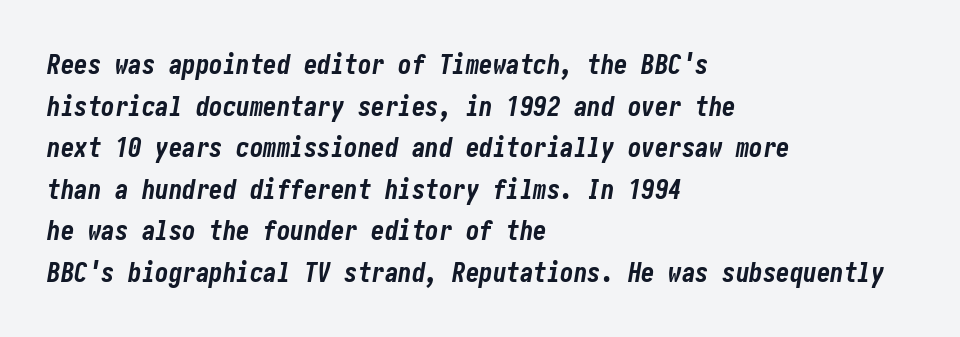
Q: Is the text bold? A: Yes.
Q: Is the text italic (slanted)? A: Yes, it leans right by about 10 degrees.
Q: Is the text underlined? A: No.
Q: How is the paragraph aligned? A: Left-aligned.
Q: Is the spacing between letters normal or unusually wide? A: Normal.
Q: Is the spacing between lines tight, normal or loose? A: Normal.
